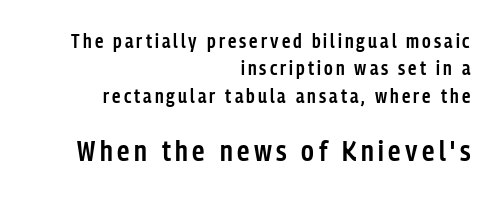
The image shows 28 px semibold, condensed sans-serif type, upright; set right-aligned, normal line spacing (1.44x), not underlined; the second (bottom) block is 1.47x larger; low stroke contrast and a medium x-height.
